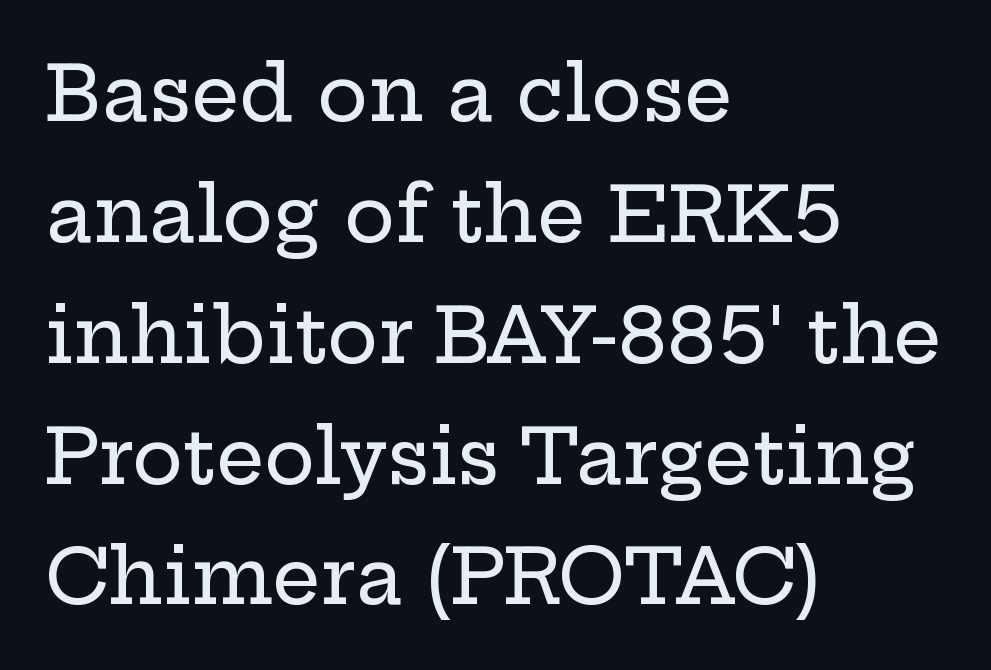
Compared with typical body copy, the letter spacing here is the same. Font category for this specimen: serif. The axis of the letterforms is exactly vertical. Typeset ragged right — the left edge is the straight one. The face used here is proportionally spaced, like ordinary book or web type. Descenders hang freely into open space.
